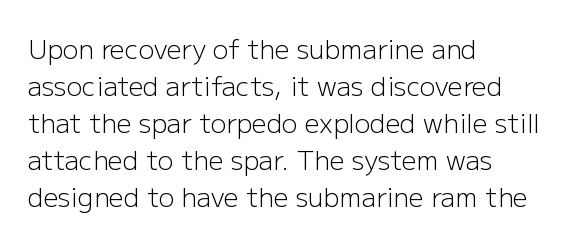
{"italic": "no", "bold": "no", "underline": "no", "align": "left", "line_spacing": "normal", "line_spacing_ratio": 1.42, "letter_spacing": "normal", "letter_spacing_em": 0.0, "glyph_px": 26}
